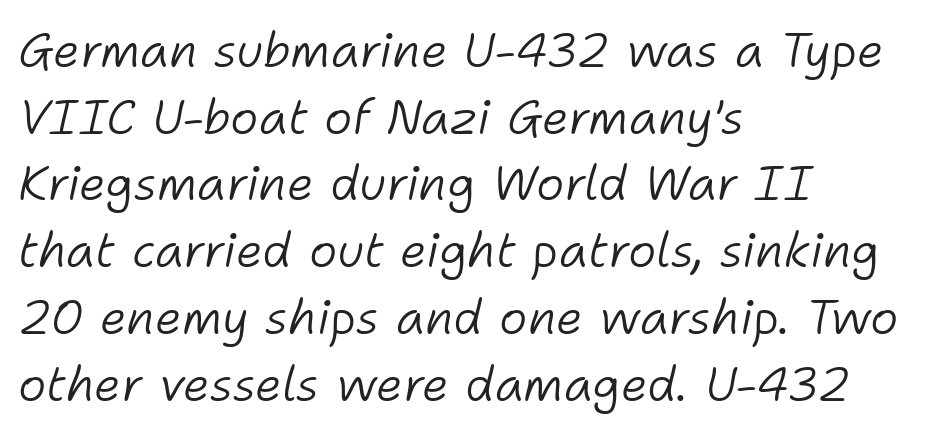
A quiet, ordinary-to-light weight characterises the typeface. These lines are rendered in a variable-pitch font. Just letters on the line, the space beneath them empty. The passage shown has conventional tracking throughout.
